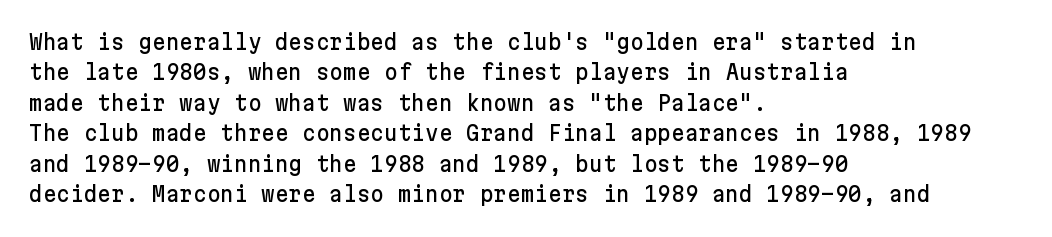
A bare baseline throughout the passage. This rendering uses left alignment, leaving the right contour irregular. Vertical strokes here are truly vertical. Glyph-to-glyph distance matches everyday printed text. If you measured baseline to baseline, you'd find a middling distance.
